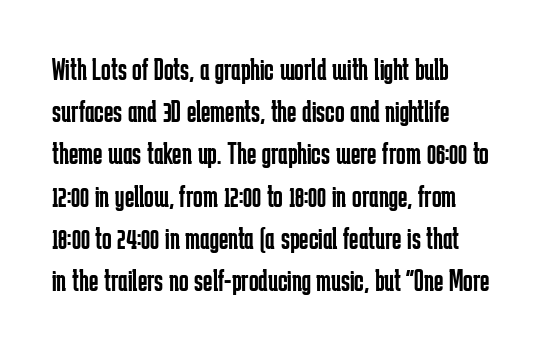
This is not heavy type; no bold has been used. Proportional: the letters do not fall into vertical columns. The space between consecutive lines is moderate. The rendering shows plain stroke endings on the letterforms — a sans-serif design. Nope, not italic — everything's standing straight.
